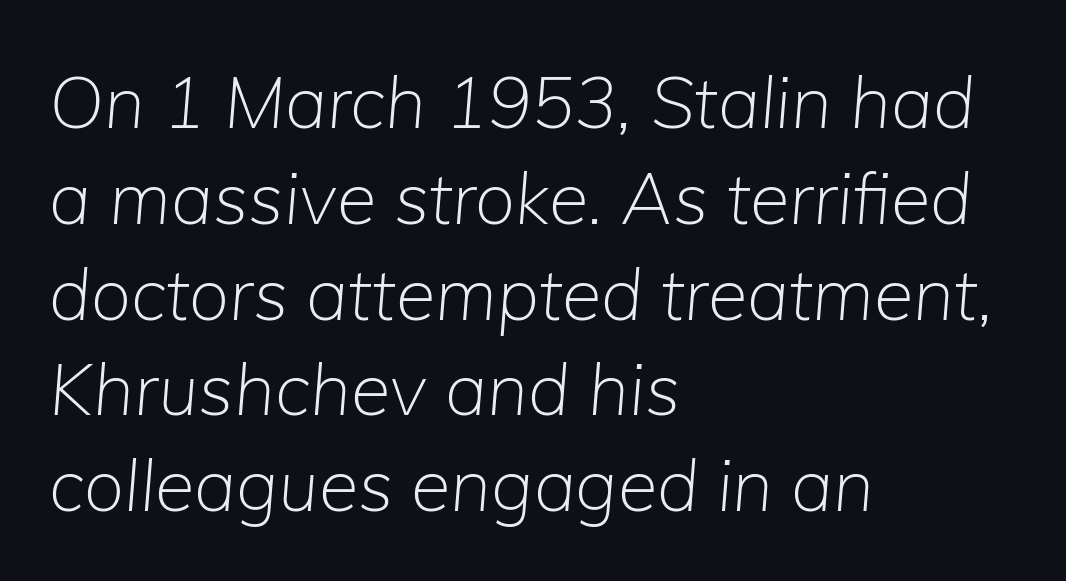
The image shows 72 px light type, italic (leaning right); set left-aligned, normal line spacing (1.33x), normal letter spacing, not underlined; low stroke contrast and a medium x-height.
